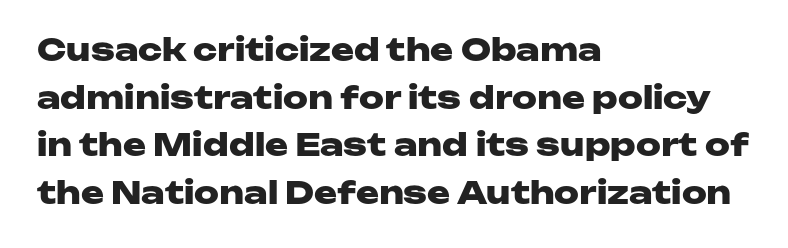
Q: Is the text bold? A: Yes.
Q: Is the text italic (slanted)? A: No, it is upright.
Q: Is the typeface a serif or a sans-serif typeface? A: Sans-serif.
Q: Is the text underlined? A: No.
Q: How is the paragraph aligned? A: Left-aligned.
Q: Is the spacing between letters normal or unusually wide? A: Normal.
Q: Is the spacing between lines tight, normal or loose? A: Normal.
Q: Width (condensed, normal, or wide)? A: Wide.
Q: Stroke contrast? A: Low.
Q: x-height? A: Medium.
Q: Monospaced? A: No.
